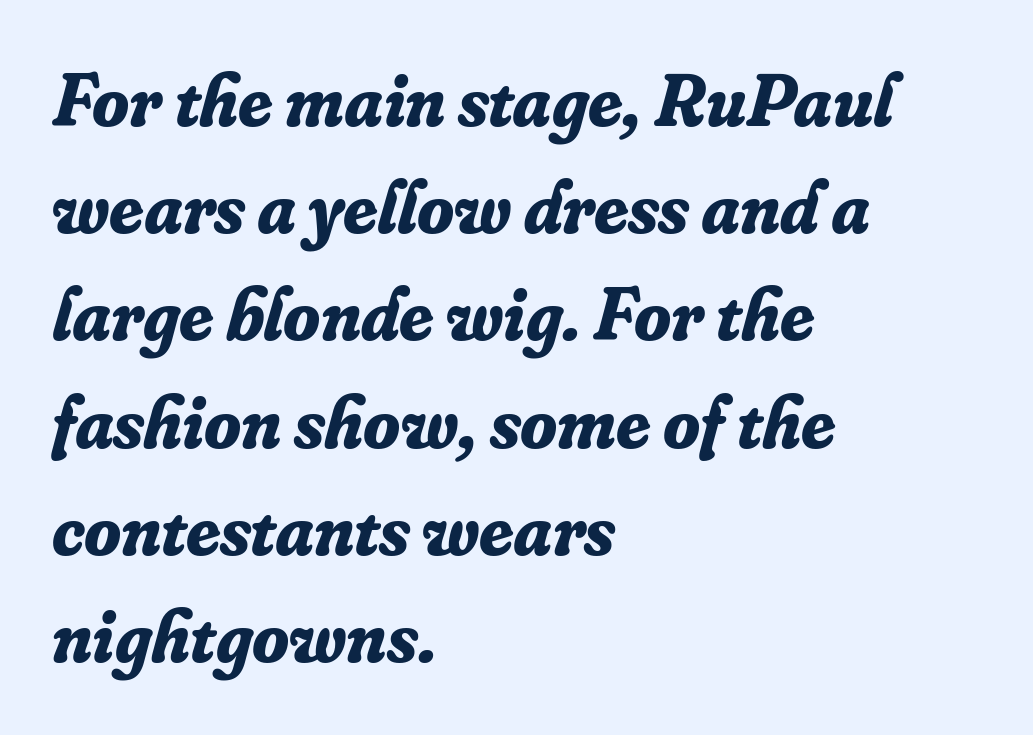
Summary of weight: heavy, a full bold. The horizontal fit of the characters is conventional and even. The text carries the slant typical of an italic or oblique font. Every row of glyphs begins at an identical x-position on the left.
